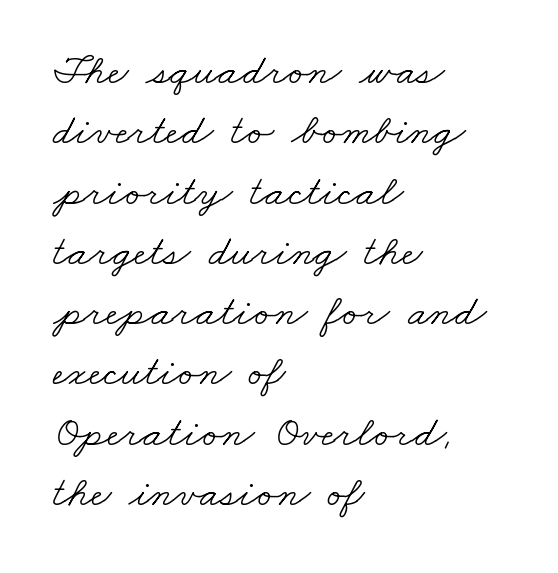
Q: Is the text bold? A: No.
Q: Is the typeface a serif or a sans-serif typeface? A: Serif.
Q: Is the text underlined? A: No.
Q: How is the paragraph aligned? A: Left-aligned.
Q: Is the spacing between letters normal or unusually wide? A: Normal.
Q: Is the spacing between lines tight, normal or loose? A: Normal.
Q: Width (condensed, normal, or wide)? A: Wide.
Q: Stroke contrast? A: Low.
Q: x-height? A: Small.
Q: Monospaced? A: No.
